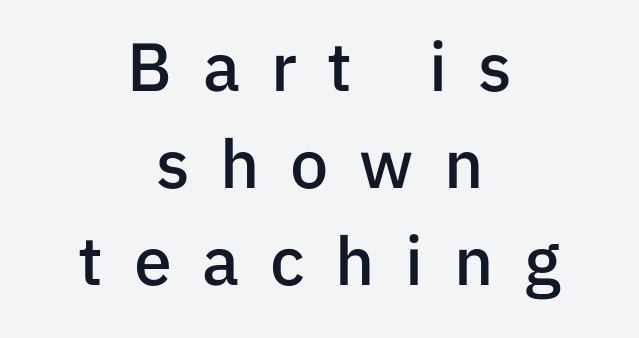
The line-height multiplier appears to be the usual default. Is the type bold? Partly — it's a semibold, heavier than regular but not fully bold. Style check: upright. The rag falls on both sides of this text block equally. Each word looks stretched out because of the extra space between its letters.
